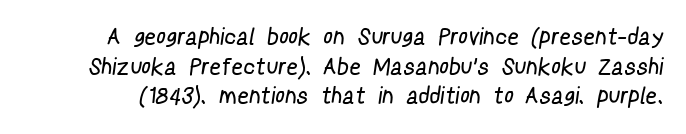
The image shows 23 px text type; set normal line spacing (1.29x), not underlined.
